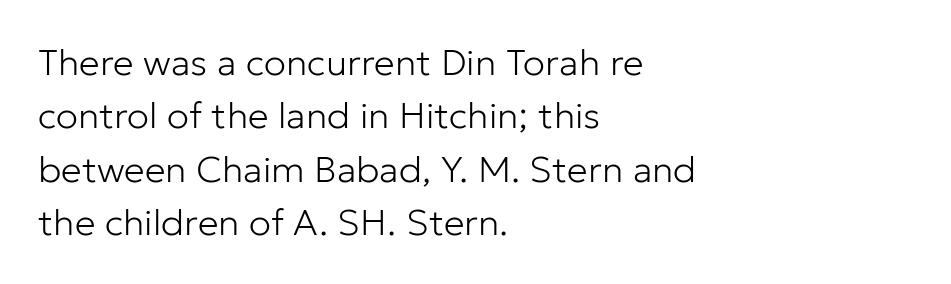
Q: Is the text bold? A: No.
Q: Is the text italic (slanted)? A: No, it is upright.
Q: Is the typeface a serif or a sans-serif typeface? A: Sans-serif.
Q: Is the text underlined? A: No.
Q: How is the paragraph aligned? A: Left-aligned.
Q: Is the spacing between letters normal or unusually wide? A: Normal.
Q: Is the spacing between lines tight, normal or loose? A: Normal.
Q: Width (condensed, normal, or wide)? A: Normal.
Q: Stroke contrast? A: Low.
Q: x-height? A: Medium.
Q: Monospaced? A: No.
